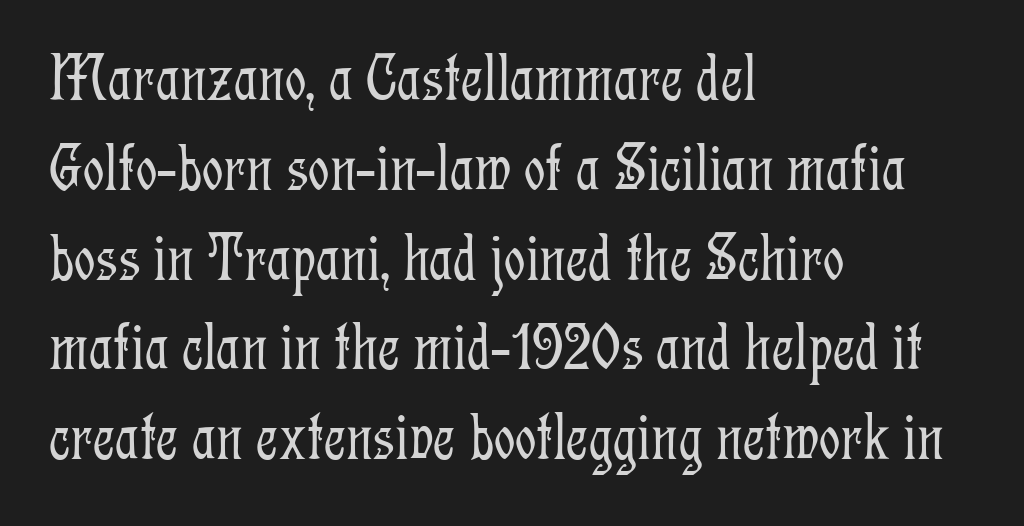
Normally led — the rows are evenly, conventionally spaced. Check under the words: just untouched page. A typesetter would call this zero additional tracking. The glyphs in this specimen are seriffed.
